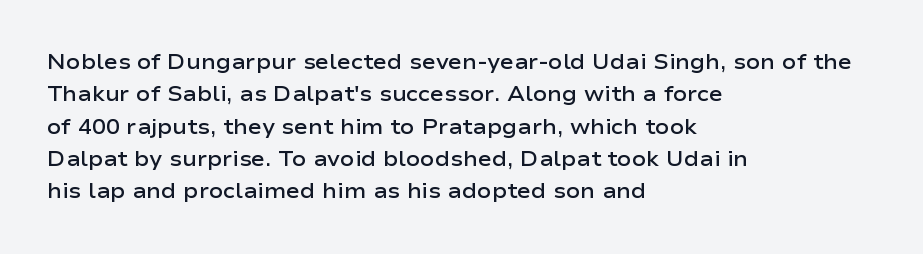
Q: Is the text bold? A: Semi-bold.
Q: Is the text italic (slanted)? A: No, it is upright.
Q: Is the text underlined? A: No.
Q: How is the paragraph aligned? A: Left-aligned.
Q: Is the spacing between letters normal or unusually wide? A: Normal.
Q: Is the spacing between lines tight, normal or loose? A: Normal.
